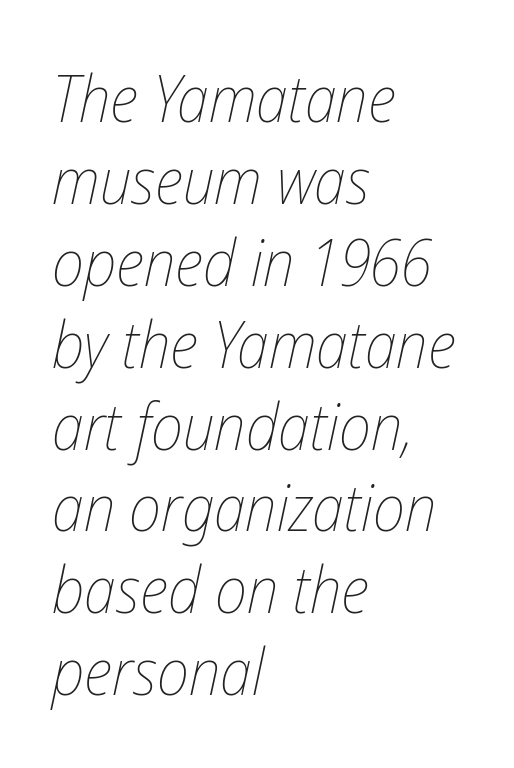
The image shows 65 px thin, condensed type, italic (leaning right); set left-aligned, normal line spacing (1.26x), normal letter spacing, not underlined; low stroke contrast and a medium x-height.
